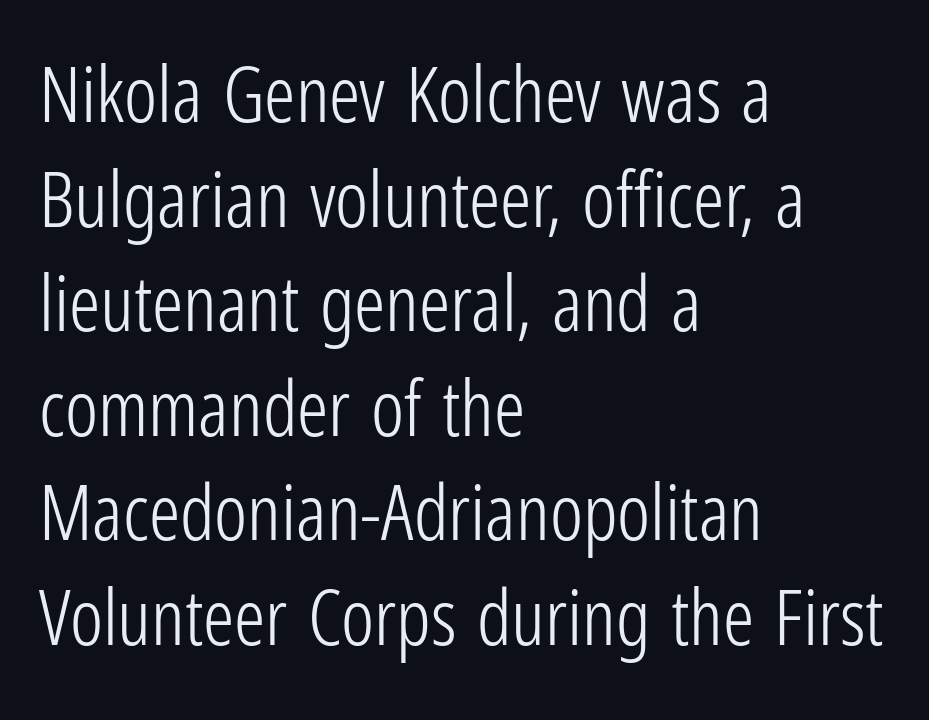
A typesetter would call this zero additional tracking. Horizontal alignment here is leftward, the default for most running prose. This sample uses a sans-serif face. The letters look calm and open, with moderate or lighter stems. A normal amount of white space separates one row of letters from the next. The rendering uses natural spacing where letterforms have individual widths.
